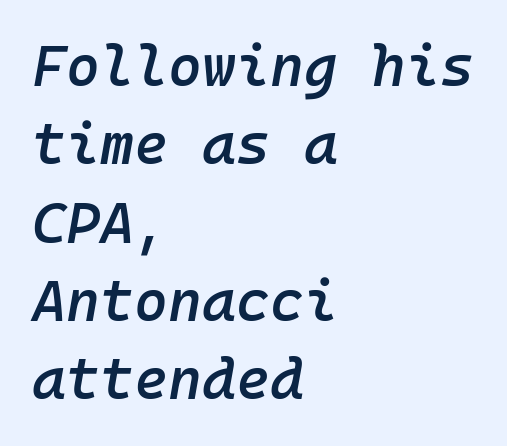
Q: Is the text bold? A: Semi-bold.
Q: Is the text italic (slanted)? A: Yes, it leans right by about 10 degrees.
Q: Is the text underlined? A: No.
Q: How is the paragraph aligned? A: Left-aligned.
Q: Is the spacing between letters normal or unusually wide? A: Normal.
Q: Is the spacing between lines tight, normal or loose? A: Normal.
Q: Width (condensed, normal, or wide)? A: Normal.
Q: Stroke contrast? A: Low.
Q: x-height? A: Medium.
Q: Monospaced? A: Yes.
